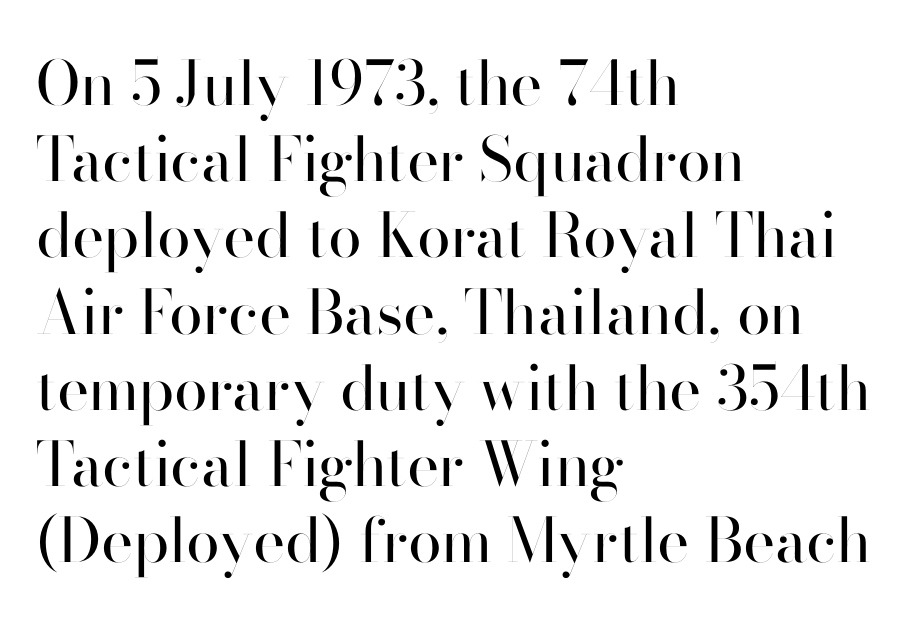
The image shows 61 px regular-weight sans-serif type, upright; set left-aligned, normal line spacing (1.25x), normal letter spacing, not underlined; high stroke contrast and a small x-height.
